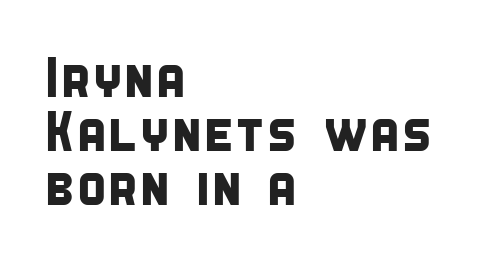
Observe the ordinary spacing: letters are neighbours, not strangers. Is this a fixed-width face? No — the glyphs have proportional, varying widths. Students, observe: this is what under-led, compact text looks like. This is sans-serif lettering, the kind often seen on screens and signage. The foot of each line stays bare and open. Teacher's note: observe the even left margin — that is flush-left alignment.
